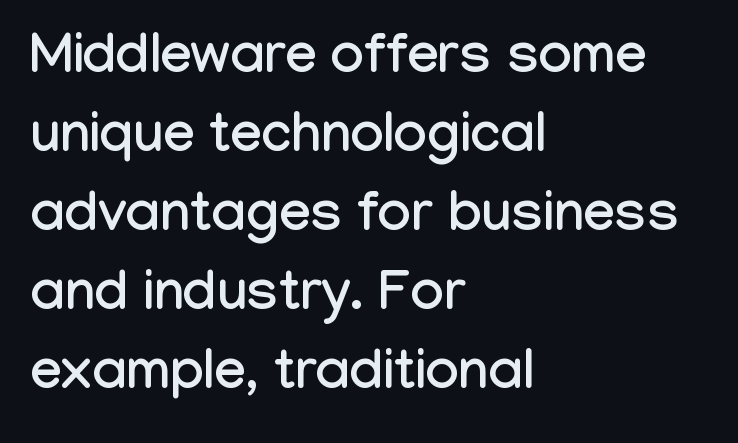
Q: Is the text italic (slanted)? A: No, it is upright.
Q: Is the typeface a serif or a sans-serif typeface? A: Sans-serif.
Q: Is the text underlined? A: No.
Q: How is the paragraph aligned? A: Left-aligned.
Q: Is the spacing between letters normal or unusually wide? A: Normal.
Q: Is the spacing between lines tight, normal or loose? A: Normal.
Q: Width (condensed, normal, or wide)? A: Condensed.
Q: Stroke contrast? A: Low.
Q: x-height? A: Medium.
Q: Monospaced? A: No.
